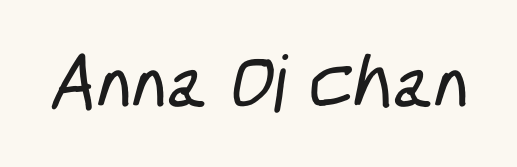
{"serif": "no", "width": "condensed", "stroke_contrast": "low", "x_height": "medium", "monospaced": "no", "underline": "no", "letter_spacing": "normal", "letter_spacing_em": 0.0, "glyph_px": 78}
